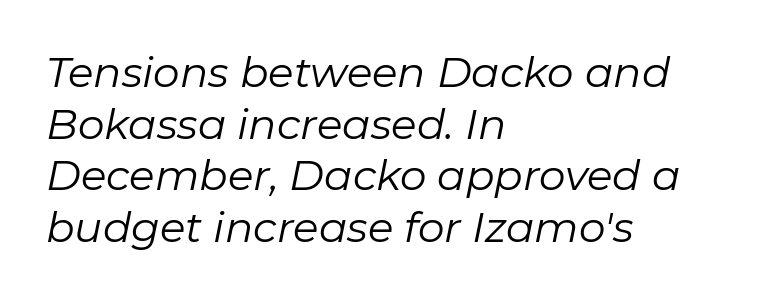
The image shows 42 px regular-weight type, italic (leaning right); set left-aligned, line spacing 1.23x, normal letter spacing, not underlined; low stroke contrast and a medium x-height.
